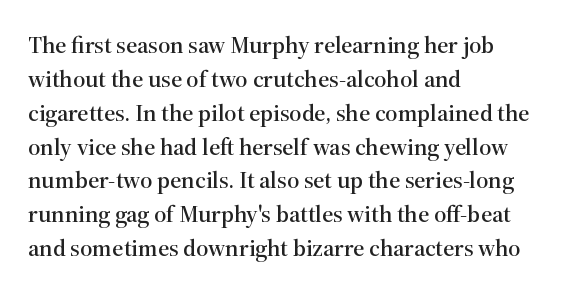
{"italic": "no", "underline": "no", "align": "left", "line_spacing": "normal", "line_spacing_ratio": 1.41, "letter_spacing": "normal", "letter_spacing_em": 0.0, "glyph_px": 24}
